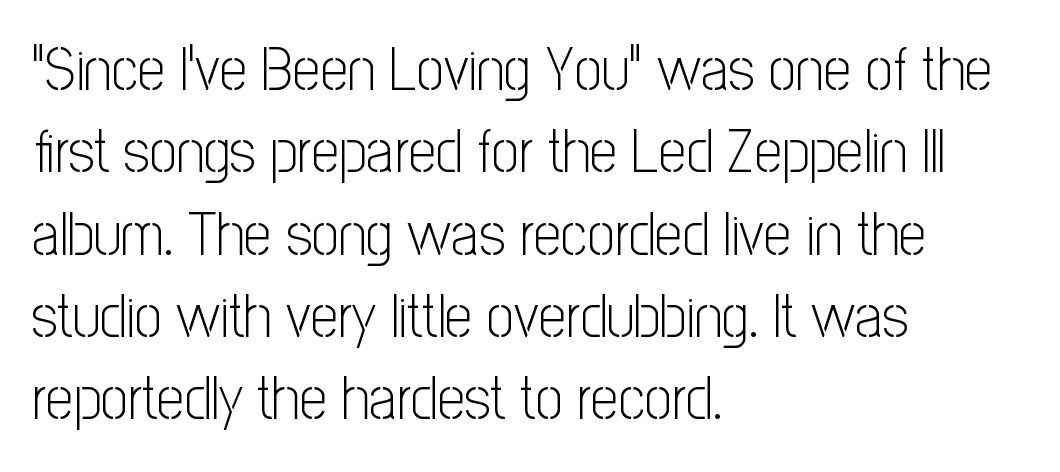
Q: Is the text bold? A: No.
Q: Is the text italic (slanted)? A: No, it is upright.
Q: Is the typeface a serif or a sans-serif typeface? A: Sans-serif.
Q: Is the text underlined? A: No.
Q: How is the paragraph aligned? A: Left-aligned.
Q: Is the spacing between letters normal or unusually wide? A: Normal.
Q: Is the spacing between lines tight, normal or loose? A: Normal.
Q: Width (condensed, normal, or wide)? A: Condensed.
Q: Stroke contrast? A: Low.
Q: x-height? A: Medium.
Q: Monospaced? A: No.
